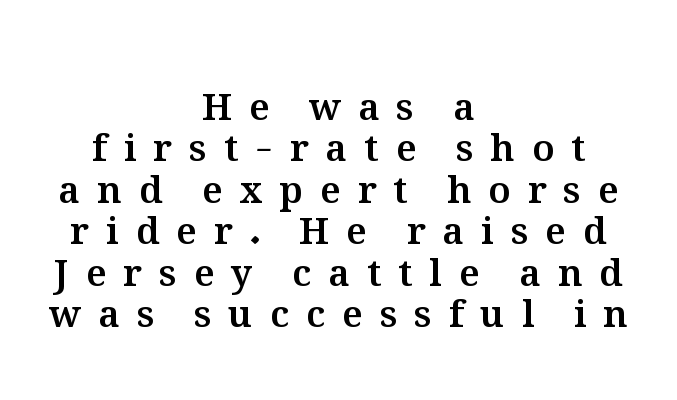
Q: Is the text italic (slanted)? A: No, it is upright.
Q: Is the text underlined? A: No.
Q: How is the paragraph aligned? A: Centered.
Q: Is the spacing between letters normal or unusually wide? A: Unusually wide.
Q: Is the spacing between lines tight, normal or loose? A: Tight.
Q: Width (condensed, normal, or wide)? A: Normal.
Q: Stroke contrast? A: Medium.
Q: x-height? A: Medium.
Q: Monospaced? A: No.
